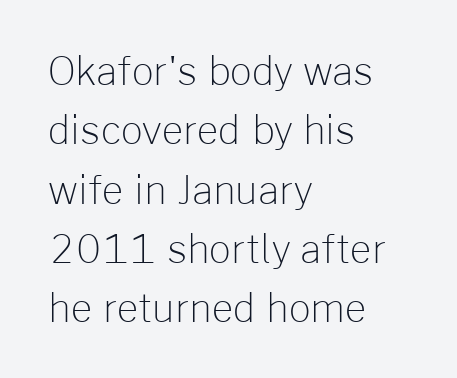
{"serif": "no", "italic": "no", "bold": "no", "weight": "light", "width": "normal", "stroke_contrast": "low", "x_height": "medium", "monospaced": "no", "underline": "no", "align": "left", "line_spacing": "normal", "line_spacing_ratio": 1.56, "letter_spacing": "normal", "letter_spacing_em": 0.0, "glyph_px": 38}
